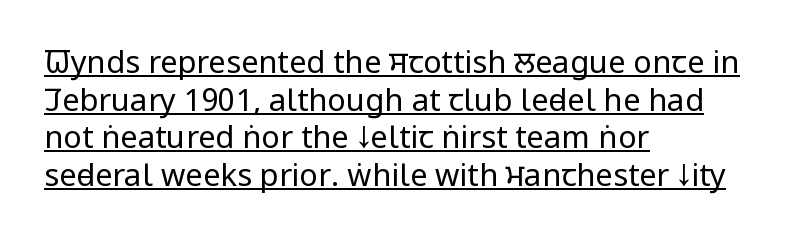
Q: Is the text bold? A: No.
Q: Is the text italic (slanted)? A: No, it is upright.
Q: Is the typeface a serif or a sans-serif typeface? A: Sans-serif.
Q: Is the text underlined? A: Yes.
Q: How is the paragraph aligned? A: Left-aligned.
Q: Is the spacing between letters normal or unusually wide? A: Normal.
Q: Width (condensed, normal, or wide)? A: Condensed.
Q: Stroke contrast? A: Low.
Q: x-height? A: Large.
Q: Monospaced? A: No.
